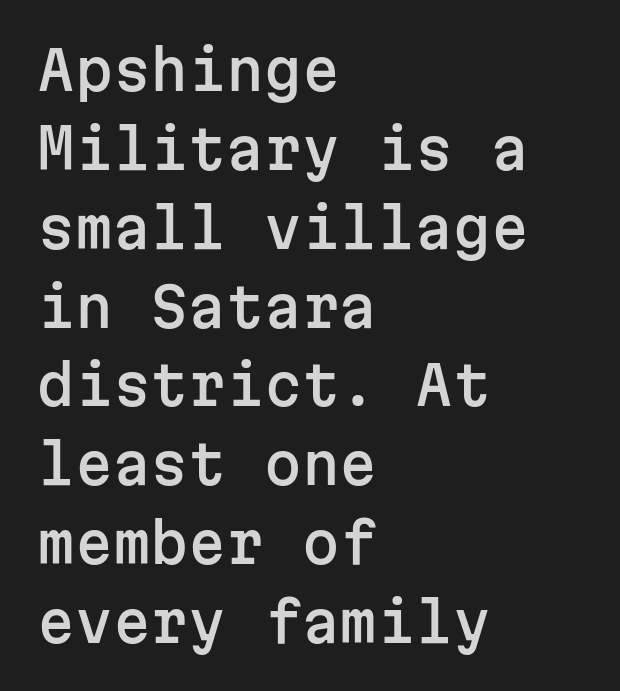
{"serif": "no", "italic": "no", "width": "normal", "stroke_contrast": "low", "x_height": "medium", "monospaced": "yes", "underline": "no", "align": "left", "line_spacing": "normal", "line_spacing_ratio": 1.46, "letter_spacing": "normal", "letter_spacing_em": 0.0, "glyph_px": 54}
